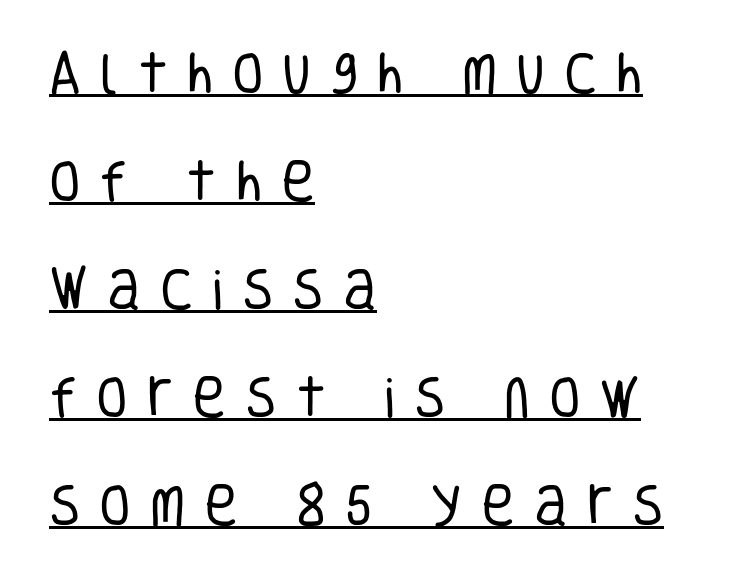
The image shows 46 px regular-weight, condensed sans-serif type, upright; set left-aligned, loose line spacing (2.35x), unusually wide letter spacing (+0.41 em), underlined; low stroke contrast and a large x-height.
